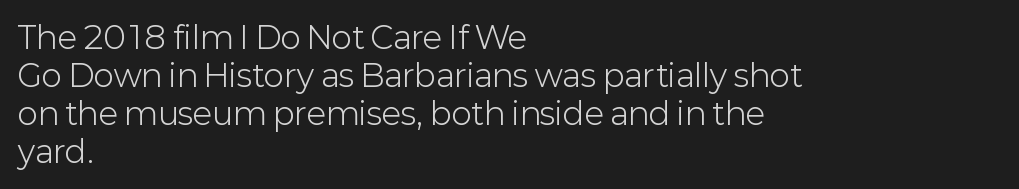
The strokes are not fattened; the text isn't bold. Inter-character spacing is left at the font's built-in metrics. The axis of the letterforms is exactly vertical. The passage shown is typeset with a sans-serif family.
